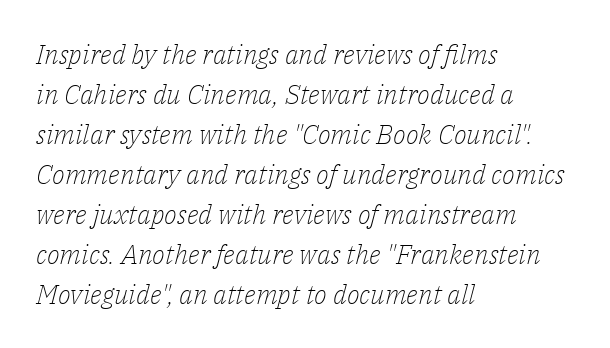
{"italic": "yes", "lean": "right", "slant_degrees": 14, "bold": "no", "underline": "no", "align": "left", "line_spacing": "normal", "line_spacing_ratio": 1.48, "letter_spacing": "normal", "letter_spacing_em": 0.0, "glyph_px": 27}
